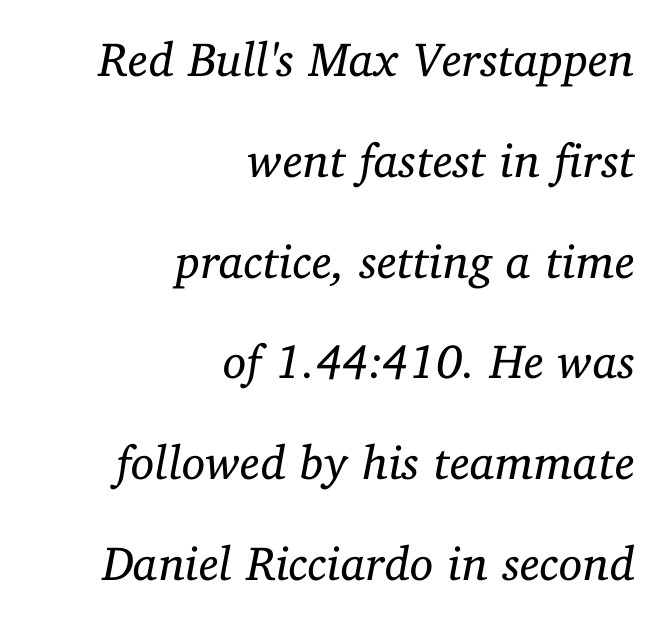
Q: Is the text bold? A: No.
Q: Is the text italic (slanted)? A: Yes, it leans right by about 11 degrees.
Q: Is the typeface a serif or a sans-serif typeface? A: Serif.
Q: Is the text underlined? A: No.
Q: How is the paragraph aligned? A: Right-aligned.
Q: Is the spacing between letters normal or unusually wide? A: Normal.
Q: Is the spacing between lines tight, normal or loose? A: Loose.
Q: Width (condensed, normal, or wide)? A: Normal.
Q: Stroke contrast? A: Low.
Q: x-height? A: Medium.
Q: Monospaced? A: No.
